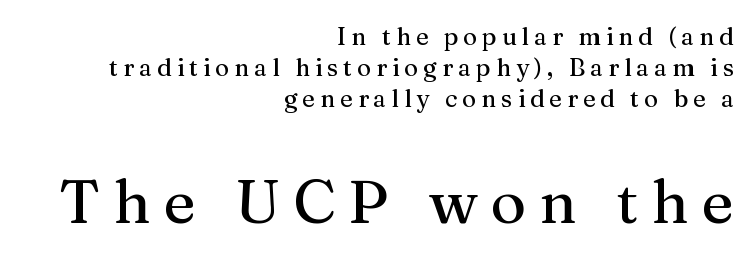
Honestly, the row spacing looks completely unremarkable. This rendering widens character spacing well past its baseline value. The letters advance in unequal steps, a hallmark of proportional type. The rendering shows small feet on the letterforms — a serif design.
